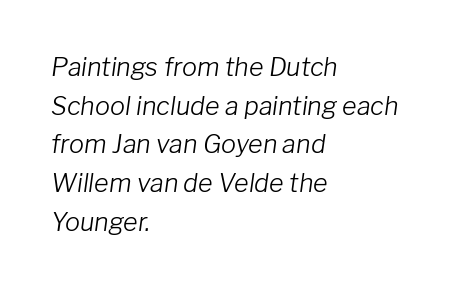
Is there much room between lines? A standard amount, neither cramped nor airy. No letter is thick-stroked: the sample isn't bold. Observe the lean: these are italic letterforms. Decoration check: the copy has no underline. Compared with a centered layout, this one pins lines to the left instead.
